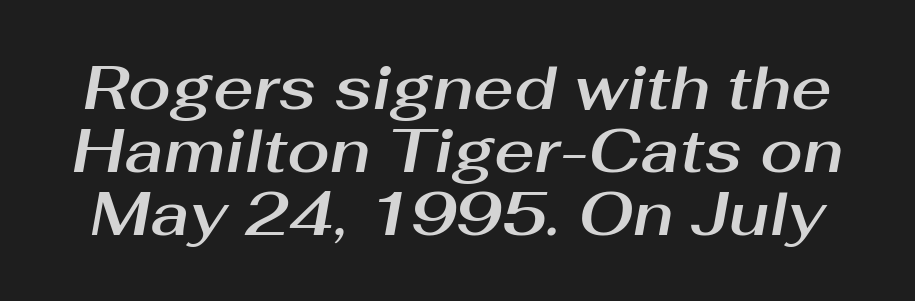
Q: Is the text italic (slanted)? A: Yes, it leans right by about 10 degrees.
Q: Is the text underlined? A: No.
Q: Is the spacing between letters normal or unusually wide? A: Normal.
Q: Is the spacing between lines tight, normal or loose? A: Tight.
Q: Width (condensed, normal, or wide)? A: Normal.
Q: Stroke contrast? A: Medium.
Q: x-height? A: Medium.
Q: Monospaced? A: No.
